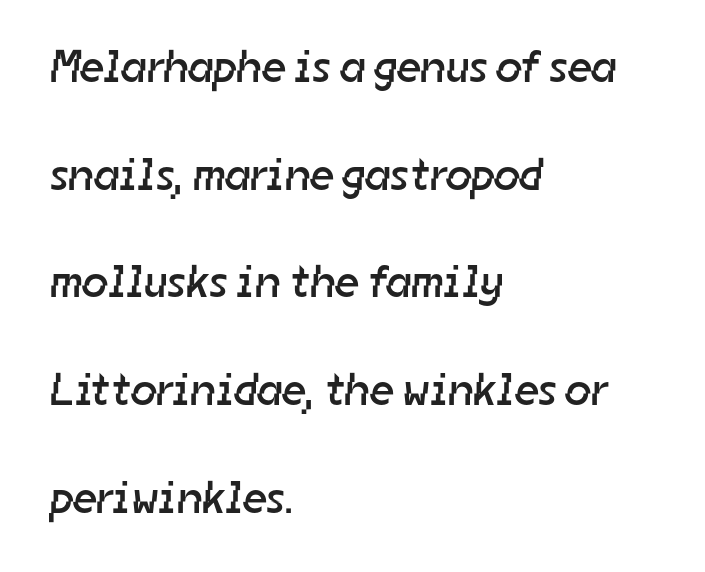
Q: Is the text bold? A: No.
Q: Is the typeface a serif or a sans-serif typeface? A: Sans-serif.
Q: Is the text underlined? A: No.
Q: How is the paragraph aligned? A: Left-aligned.
Q: Is the spacing between letters normal or unusually wide? A: Normal.
Q: Is the spacing between lines tight, normal or loose? A: Loose.
Q: Width (condensed, normal, or wide)? A: Normal.
Q: Stroke contrast? A: Low.
Q: x-height? A: Medium.
Q: Monospaced? A: No.
